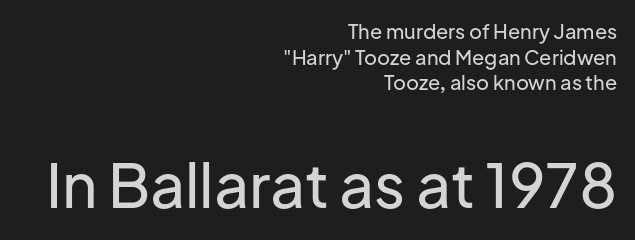
{"serif": "no", "italic": "no", "width": "normal", "stroke_contrast": "low", "x_height": "medium", "monospaced": "no", "underline": "no", "align": "right", "line_spacing": "normal", "line_spacing_ratio": 1.28, "letter_spacing": "normal", "letter_spacing_em": 0.0, "larger_block": "second", "size_ratio": 3.05, "glyph_px": 61}
